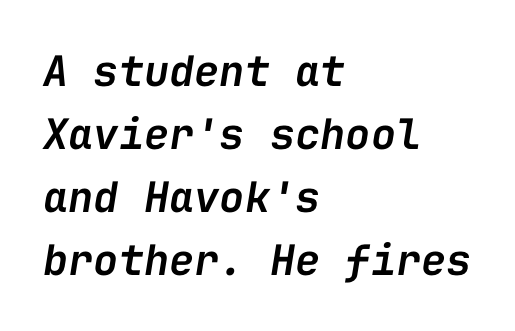
{"italic": "yes", "lean": "right", "slant_degrees": 9, "bold": "semi", "weight": "semibold", "width": "normal", "stroke_contrast": "low", "x_height": "medium", "monospaced": "yes", "underline": "no", "align": "left", "line_spacing": "normal", "line_spacing_ratio": 1.5, "letter_spacing": "normal", "letter_spacing_em": 0.0, "glyph_px": 42}
